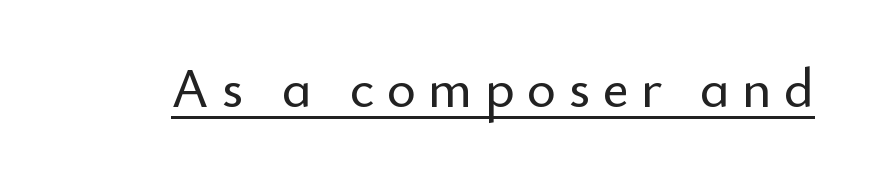
Q: Is the text italic (slanted)? A: No, it is upright.
Q: Is the typeface a serif or a sans-serif typeface? A: Sans-serif.
Q: Is the text underlined? A: Yes.
Q: Is the spacing between letters normal or unusually wide? A: Unusually wide.
Q: Width (condensed, normal, or wide)? A: Normal.
Q: Stroke contrast? A: Low.
Q: x-height? A: Small.
Q: Monospaced? A: No.
